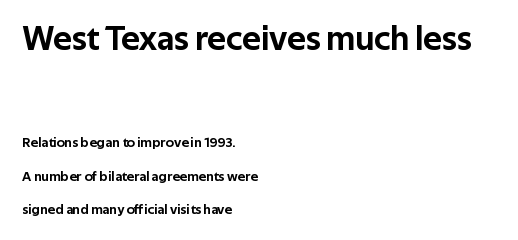
Q: Is the text italic (slanted)? A: No, it is upright.
Q: Is the typeface a serif or a sans-serif typeface? A: Sans-serif.
Q: Is the text underlined? A: No.
Q: How is the paragraph aligned? A: Left-aligned.
Q: Is the spacing between letters normal or unusually wide? A: Normal.
Q: Is the spacing between lines tight, normal or loose? A: Loose.
Q: Which block of text is set in a larger size, the first (top) or the second (bottom)? A: The first (top) one.
Q: Width (condensed, normal, or wide)? A: Normal.
Q: Stroke contrast? A: Low.
Q: x-height? A: Medium.
Q: Monospaced? A: No.
